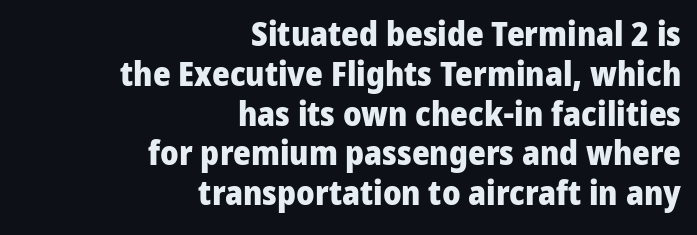
{"serif": "no", "italic": "no", "bold": "yes", "weight": "heavy", "width": "normal", "stroke_contrast": "low", "x_height": "medium", "monospaced": "no", "underline": "no", "align": "right", "line_spacing_ratio": 1.17, "letter_spacing": "normal", "letter_spacing_em": 0.0, "glyph_px": 34}
